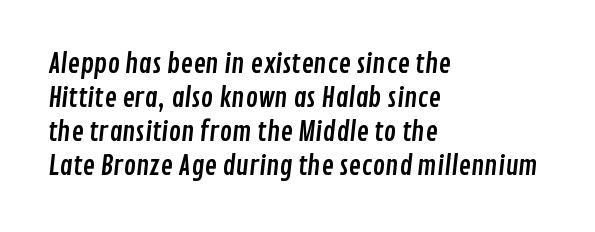
{"underline": "no", "align": "left", "line_spacing": "normal", "line_spacing_ratio": 1.31, "letter_spacing": "normal", "letter_spacing_em": 0.0, "glyph_px": 26}
